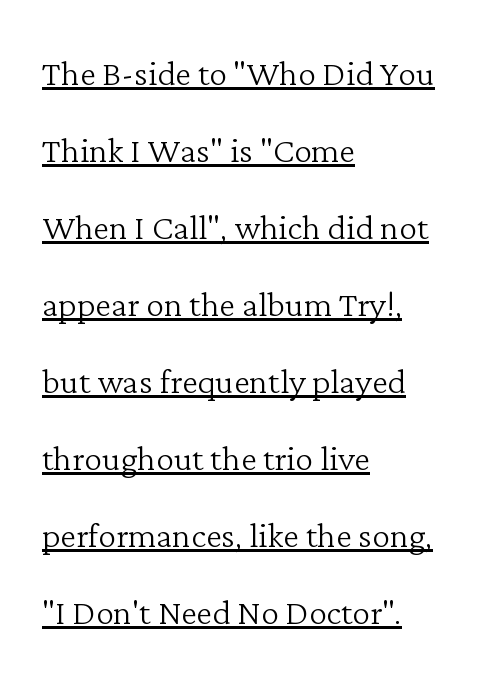
I'd call this a serif setting — the letters wear small feet. A typesetter would call this proportional, since set widths differ per character. Bold? No — there's no thickening of the strokes. The compositor pushed each line to the left boundary.
